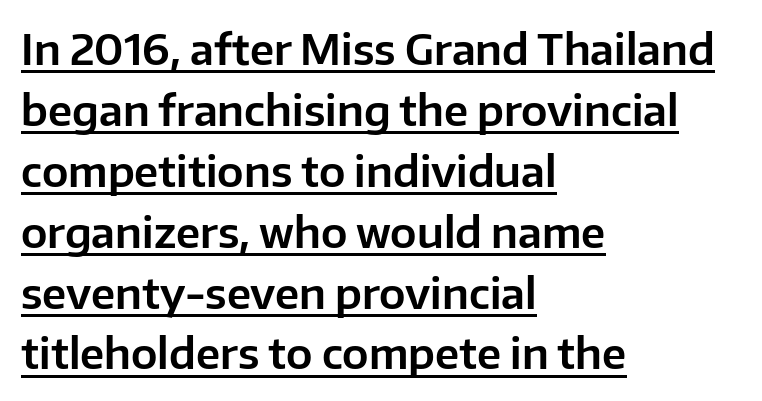
The image shows 42 px sans-serif type, upright; set left-aligned, normal line spacing (1.45x), normal letter spacing, underlined; low stroke contrast and a medium x-height.
